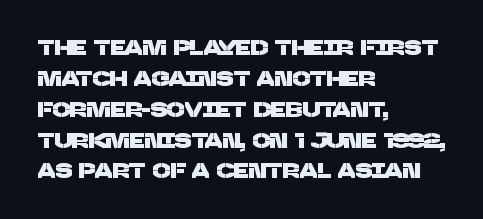
Q: Is the text underlined? A: No.
Q: How is the paragraph aligned? A: Left-aligned.
Q: Is the spacing between letters normal or unusually wide? A: Normal.
Q: Is the spacing between lines tight, normal or loose? A: Normal.
